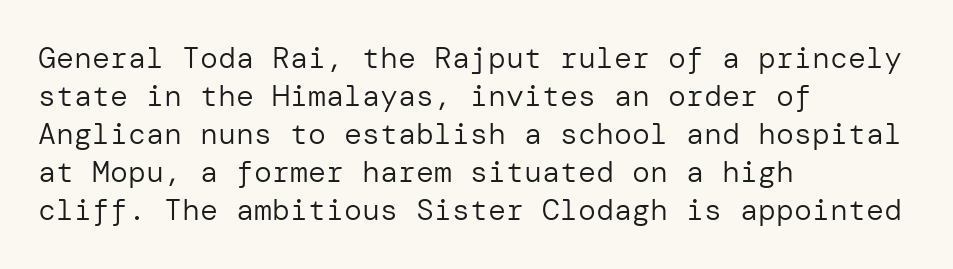
Q: Is the text bold? A: No.
Q: Is the text italic (slanted)? A: No, it is upright.
Q: Is the typeface a serif or a sans-serif typeface? A: Sans-serif.
Q: Is the text underlined? A: No.
Q: How is the paragraph aligned? A: Left-aligned.
Q: Is the spacing between letters normal or unusually wide? A: Normal.
Q: Is the spacing between lines tight, normal or loose? A: Normal.
Q: Width (condensed, normal, or wide)? A: Normal.
Q: Stroke contrast? A: Low.
Q: x-height? A: Medium.
